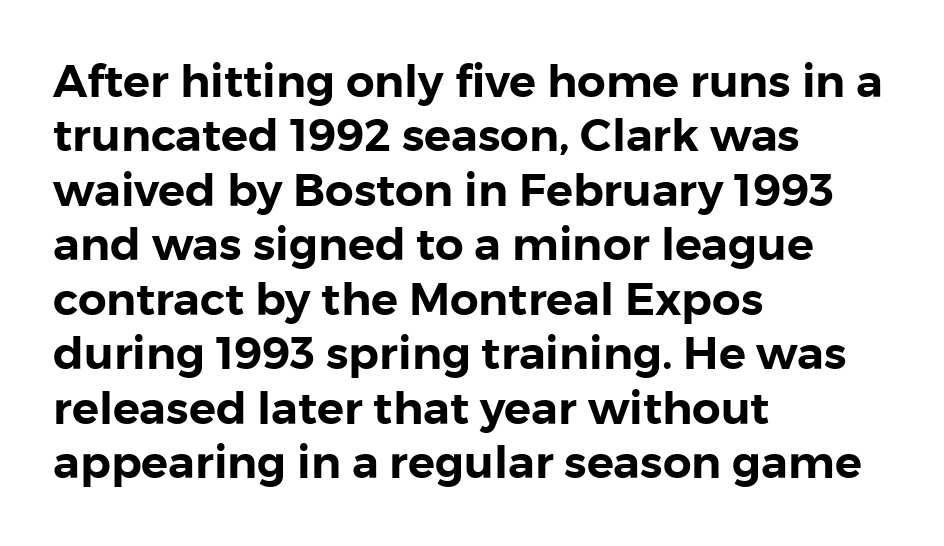
The image shows 45 px sans-serif type, upright; set left-aligned, line spacing 1.21x, normal letter spacing, not underlined; low stroke contrast and a medium x-height.
